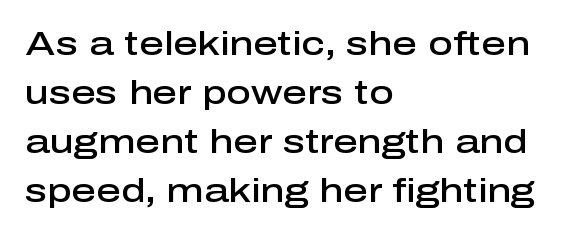
Baseline-to-baseline distance is the conventional proportion of letter height. Underlining? Definitely not there. Typographic density is moderately raised because the face is semibold. These lines are rendered in a variable-pitch font.
